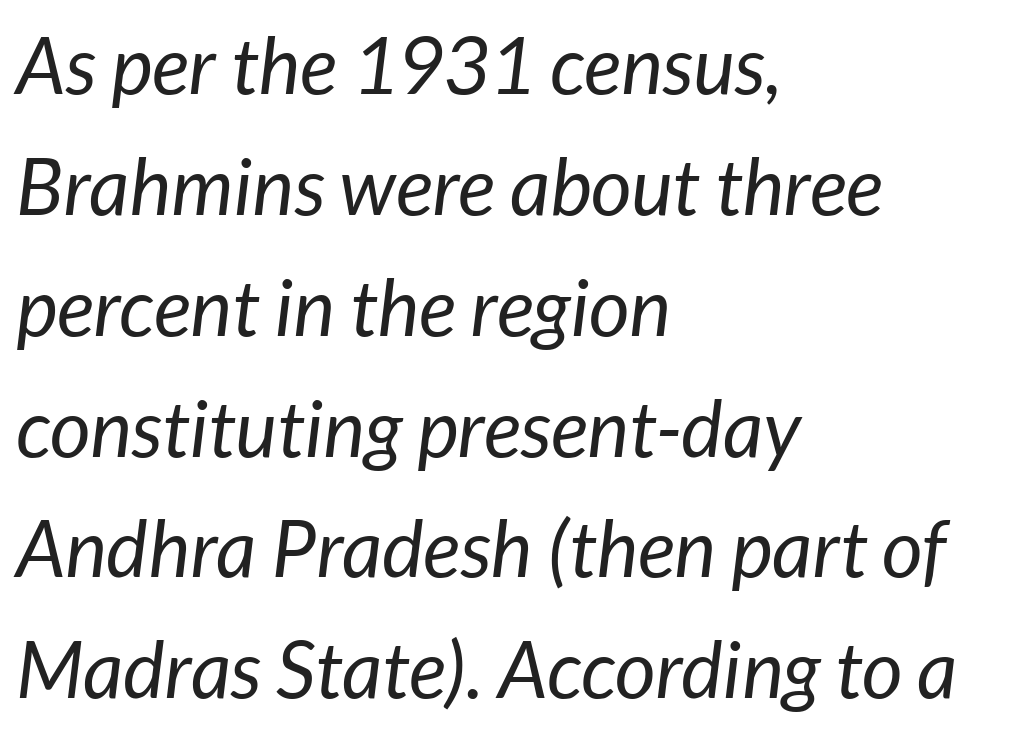
The passage shown leans; its letterforms are oblique. A bare baseline throughout the passage. The setting favours the left margin, as ordinary paragraphs usually do. Compared with typical body copy, the letter spacing here is the same. The strokes are not fattened; the text isn't bold.
